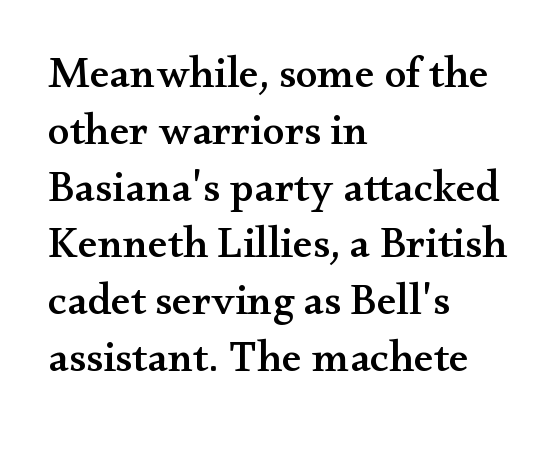
The rendering keeps characters at their native spacing. Anything drawn beneath the words? Only blank space. This is the regular roman posture of the typeface. A typesetter would call this leading conventional body-copy spacing. Font category for this specimen: serif. This sample is left-justified, so line endings fall wherever the words run out.
